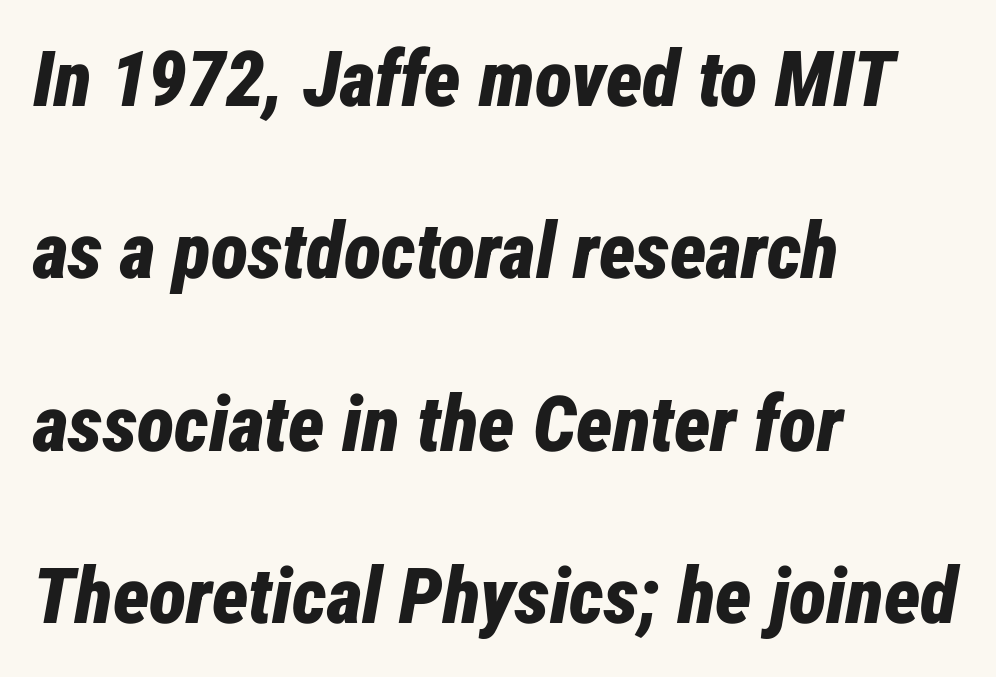
Bare-footed words on every line. The specimen reads as italic at a glance. A student would call this left alignment; a typographer would say flush left, rag right. Note the varied advance widths — an 'i' is clearly narrower than an 'm'. Leading is clearly above the norm, producing a sparse column.
